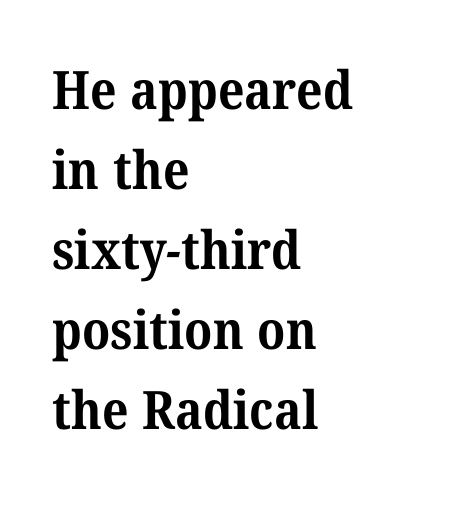
{"serif": "yes", "bold": "yes", "weight": "bold", "width": "normal", "stroke_contrast": "medium", "x_height": "medium", "monospaced": "no", "underline": "no", "align": "left", "line_spacing": "normal", "line_spacing_ratio": 1.51, "letter_spacing": "normal", "letter_spacing_em": 0.0, "glyph_px": 53}
